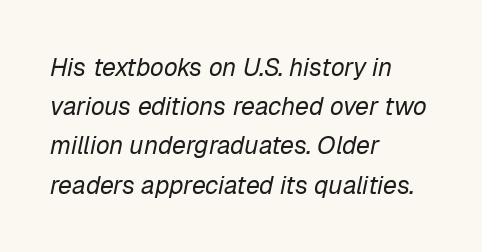
{"italic": "yes", "lean": "right", "slant_degrees": 12, "bold": "no", "underline": "no", "align": "left", "line_spacing": "normal", "line_spacing_ratio": 1.57, "letter_spacing": "normal", "letter_spacing_em": 0.0, "glyph_px": 25}
